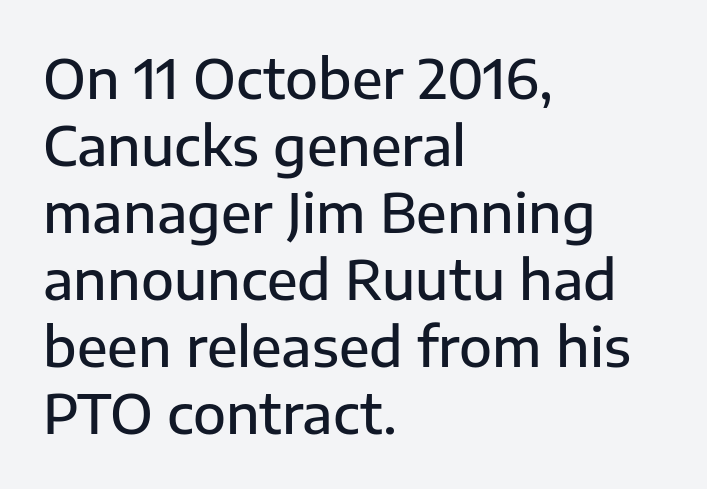
I'd describe the lettering as semibold — firm but not a full bold. The passage shown is typed in a proportional face where columns would drift. Left-aligned paragraph, ragged on the right. Designer's note — italics off, roman on.
